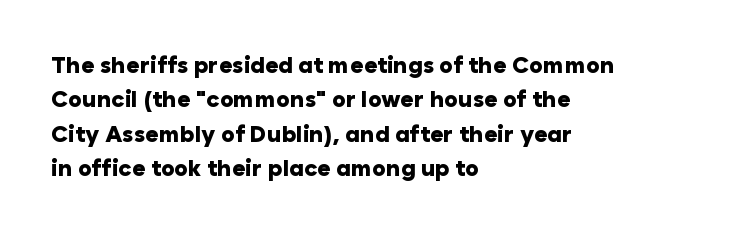
{"italic": "no", "bold": "yes", "underline": "no", "align": "left", "line_spacing": "normal", "line_spacing_ratio": 1.5, "letter_spacing": "normal", "letter_spacing_em": 0.0, "glyph_px": 23}
